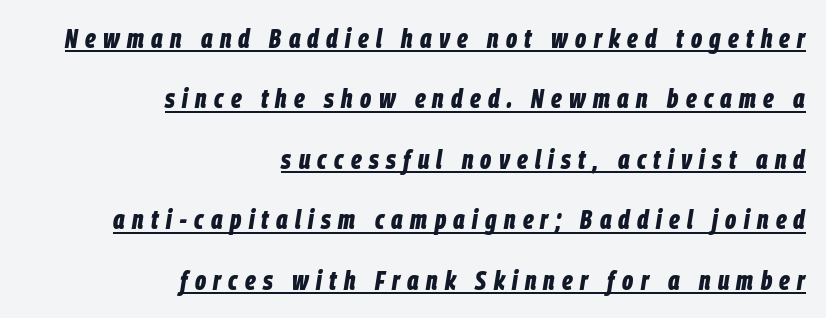
Q: Is the text bold? A: Yes.
Q: Is the text italic (slanted)? A: Yes, it leans right by about 9 degrees.
Q: Is the text underlined? A: Yes.
Q: How is the paragraph aligned? A: Right-aligned.
Q: Is the spacing between letters normal or unusually wide? A: Unusually wide.
Q: Is the spacing between lines tight, normal or loose? A: Loose.
